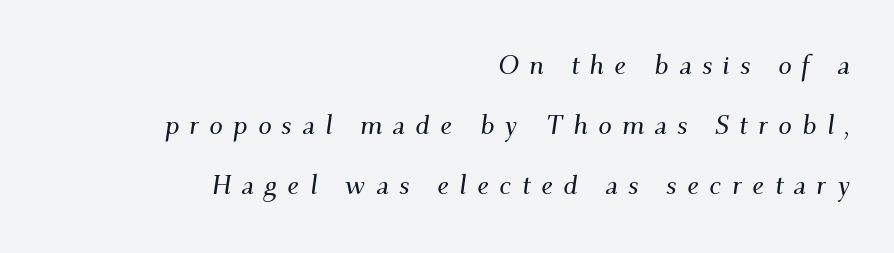
Q: Is the text italic (slanted)? A: Yes, it leans right by about 9 degrees.
Q: Is the text underlined? A: No.
Q: How is the paragraph aligned? A: Right-aligned.
Q: Is the spacing between letters normal or unusually wide? A: Unusually wide.
Q: Is the spacing between lines tight, normal or loose? A: Loose.
